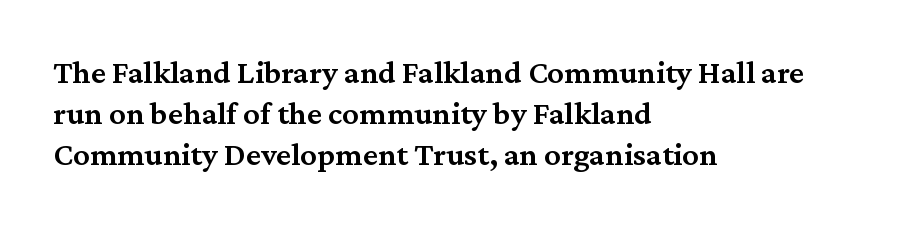
The image shows 33 px semibold serif type, upright; set left-aligned, normal line spacing (1.25x), normal letter spacing, not underlined; medium stroke contrast and a medium x-height.
